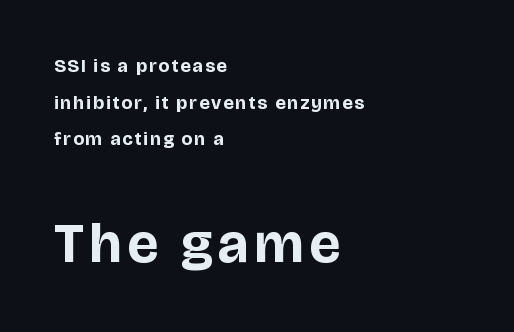
{"serif": "no", "italic": "no", "bold": "yes", "weight": "bold", "width": "normal", "stroke_contrast": "low", "x_height": "large", "monospaced": "no", "underline": "no", "align": "left", "line_spacing": "loose", "line_spacing_ratio": 1.93, "larger_block": "second", "size_ratio": 2.95, "glyph_px": 56}
